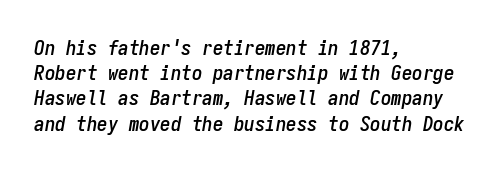
Q: Is the text italic (slanted)? A: Yes, it leans right by about 9 degrees.
Q: Is the text underlined? A: No.
Q: How is the paragraph aligned? A: Left-aligned.
Q: Is the spacing between letters normal or unusually wide? A: Normal.
